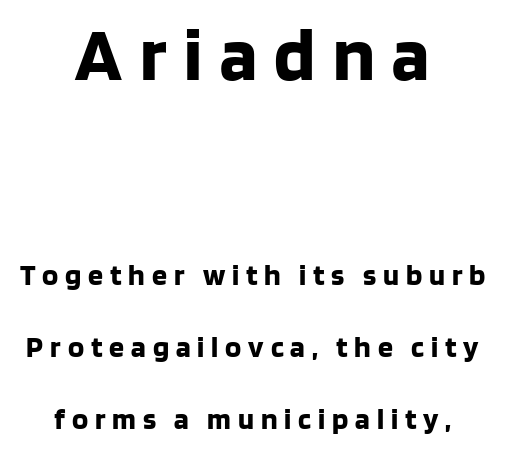
The image shows 76 px bold sans-serif type, upright; set centered, loose line spacing (2.4x), unusually wide letter spacing (+0.23 em), not underlined; the first (top) block is 2.53x larger; low stroke contrast and a large x-height.
